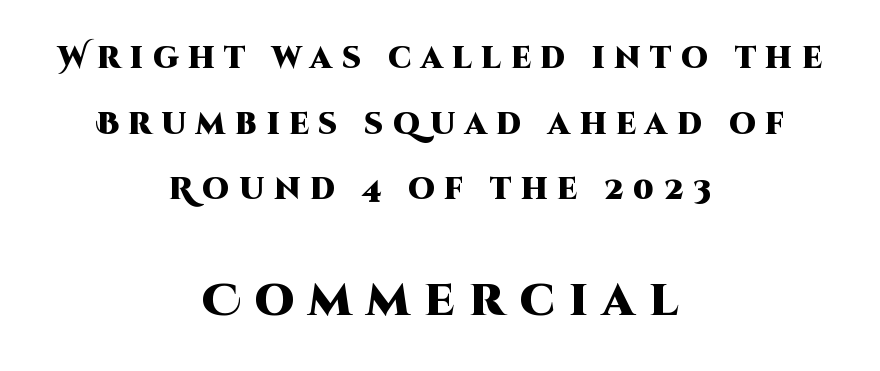
Q: Is the text bold? A: Yes.
Q: Is the text italic (slanted)? A: No, it is upright.
Q: Is the typeface a serif or a sans-serif typeface? A: Sans-serif.
Q: Is the text underlined? A: No.
Q: How is the paragraph aligned? A: Centered.
Q: Is the spacing between letters normal or unusually wide? A: Unusually wide.
Q: Is the spacing between lines tight, normal or loose? A: Loose.
Q: Which block of text is set in a larger size, the first (top) or the second (bottom)? A: The second (bottom) one.
Q: Width (condensed, normal, or wide)? A: Normal.
Q: Stroke contrast? A: High.
Q: x-height? A: Large.
Q: Monospaced? A: No.
